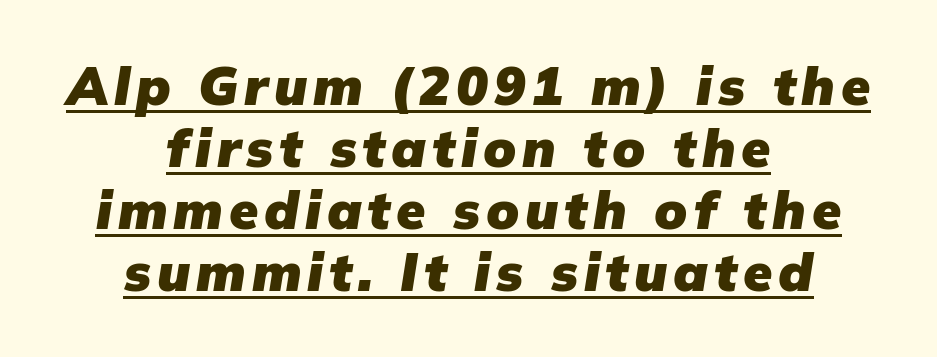
Q: Is the text bold? A: Yes.
Q: Is the text italic (slanted)? A: Yes, it leans right by about 9 degrees.
Q: Is the text underlined? A: Yes.
Q: How is the paragraph aligned? A: Centered.
Q: Width (condensed, normal, or wide)? A: Normal.
Q: Stroke contrast? A: Low.
Q: x-height? A: Medium.
Q: Monospaced? A: No.
